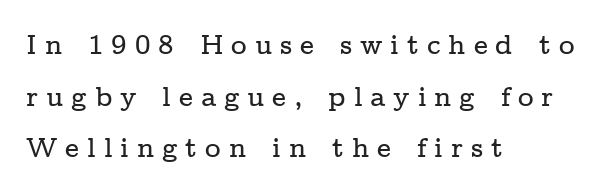
{"italic": "no", "underline": "no", "align": "left", "line_spacing": "loose", "line_spacing_ratio": 1.91, "letter_spacing": "wide", "letter_spacing_em": 0.29, "glyph_px": 27}
